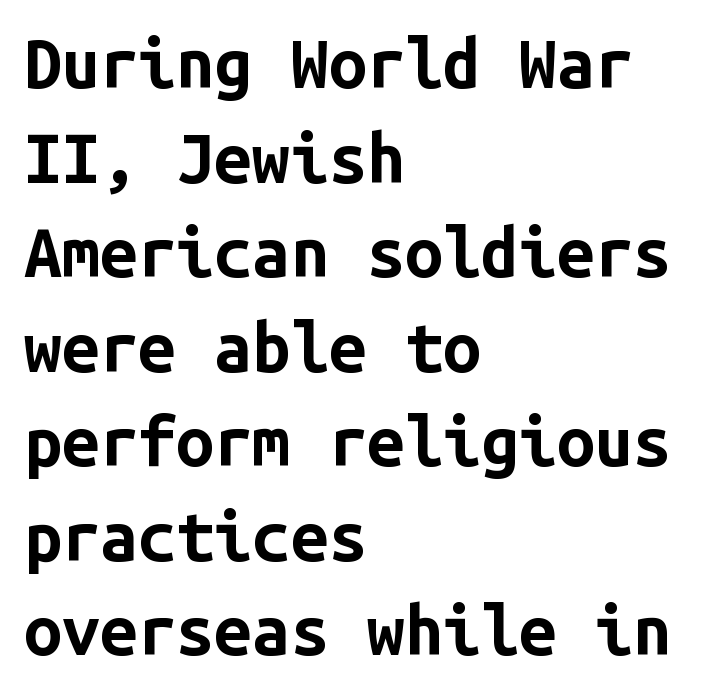
Q: Is the text bold? A: Yes.
Q: Is the text italic (slanted)? A: No, it is upright.
Q: Is the typeface a serif or a sans-serif typeface? A: Sans-serif.
Q: Is the text underlined? A: No.
Q: How is the paragraph aligned? A: Left-aligned.
Q: Is the spacing between letters normal or unusually wide? A: Normal.
Q: Is the spacing between lines tight, normal or loose? A: Normal.
Q: Width (condensed, normal, or wide)? A: Normal.
Q: Stroke contrast? A: Low.
Q: x-height? A: Medium.
Q: Monospaced? A: Yes.
